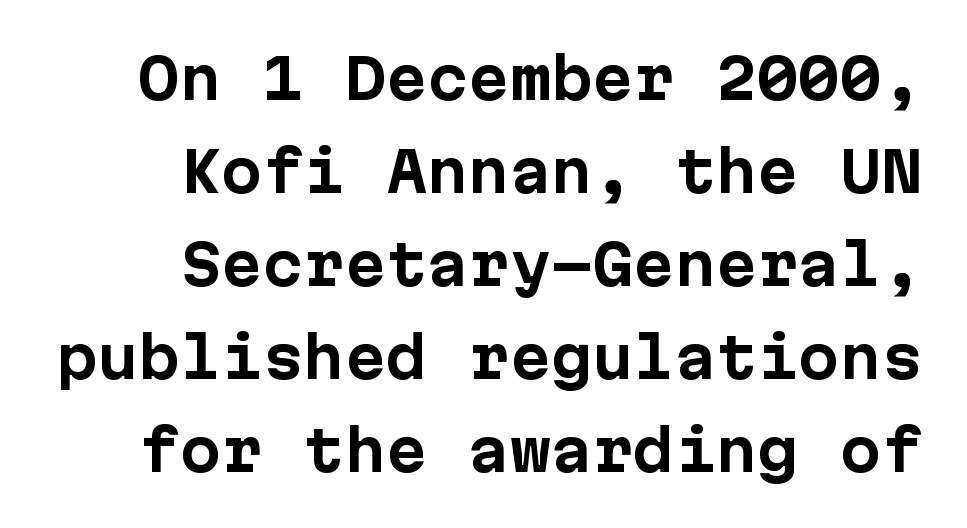
The image shows 55 px bold sans-serif type, upright; set right-aligned, normal line spacing (1.69x), normal letter spacing, not underlined; low stroke contrast and a medium x-height.
